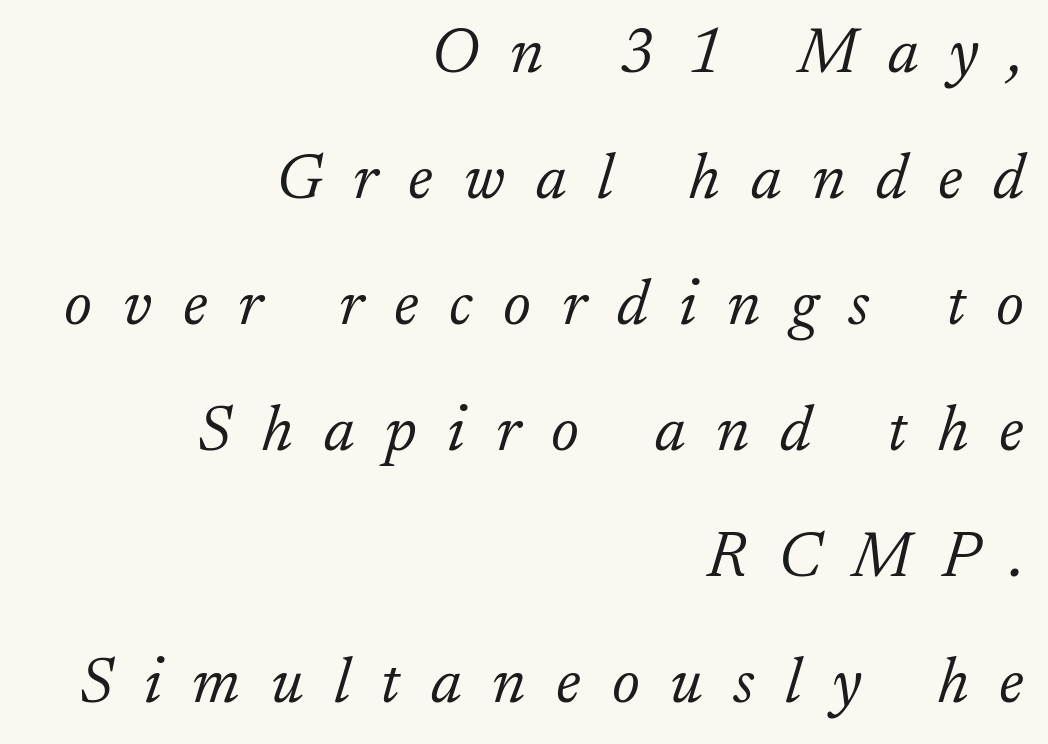
{"serif": "yes", "italic": "yes", "lean": "right", "slant_degrees": 17, "bold": "no", "weight": "light", "width": "normal", "stroke_contrast": "low", "x_height": "small", "monospaced": "no", "underline": "no", "align": "right", "line_spacing": "loose", "line_spacing_ratio": 1.97, "letter_spacing": "wide", "letter_spacing_em": 0.48, "glyph_px": 64}
